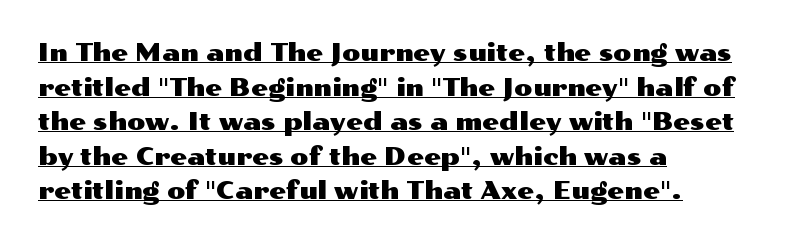
Q: Is the text italic (slanted)? A: No, it is upright.
Q: Is the text underlined? A: Yes.
Q: How is the paragraph aligned? A: Left-aligned.
Q: Is the spacing between letters normal or unusually wide? A: Normal.
Q: Is the spacing between lines tight, normal or loose? A: Normal.
